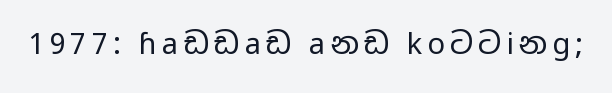
Q: Is the text bold? A: No.
Q: Is the text italic (slanted)? A: No, it is upright.
Q: Is the typeface a serif or a sans-serif typeface? A: Sans-serif.
Q: Is the text underlined? A: No.
Q: Width (condensed, normal, or wide)? A: Wide.
Q: Stroke contrast? A: Low.
Q: x-height? A: Medium.
Q: Monospaced? A: No.
